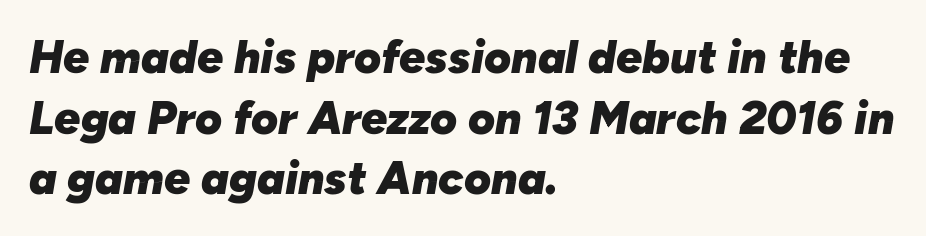
Is the block centered? No — it sits flush against the left margin. Proportional: the letters do not fall into vertical columns. Descender tails drop into unmarked territory. You could call the tracking neutral — neither tight nor loose. The typography opts for an oblique posture over an upright one. The lines sit at an ordinary, default distance from one another.
